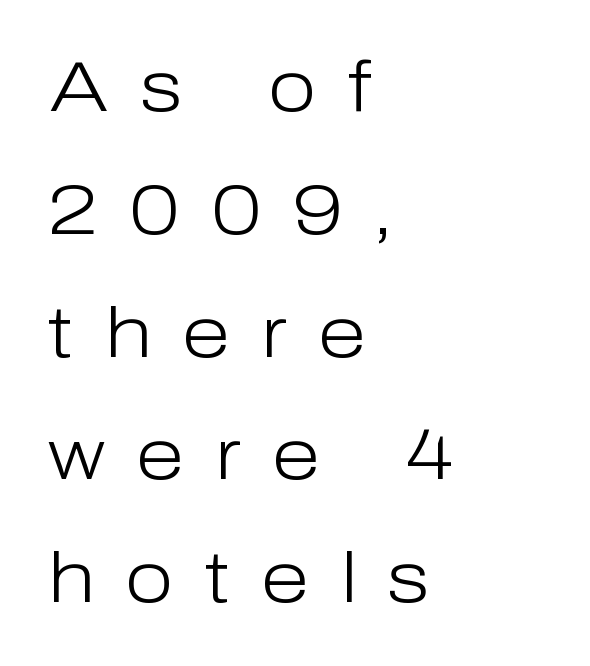
The image shows 71 px light sans-serif type, upright; set left-aligned, line spacing 1.73x, unusually wide letter spacing (+0.43 em), not underlined; low stroke contrast and a medium x-height.
